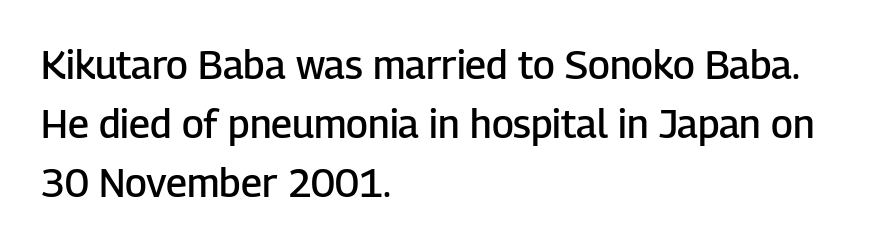
Anything drawn beneath the words? Only blank space. The block of text has a typical density, with ordinary space between rows. Think of a printed novel: that variable character pitch is what you see here. Stroke thickness is moderately raised; the sample reads as semibold.
